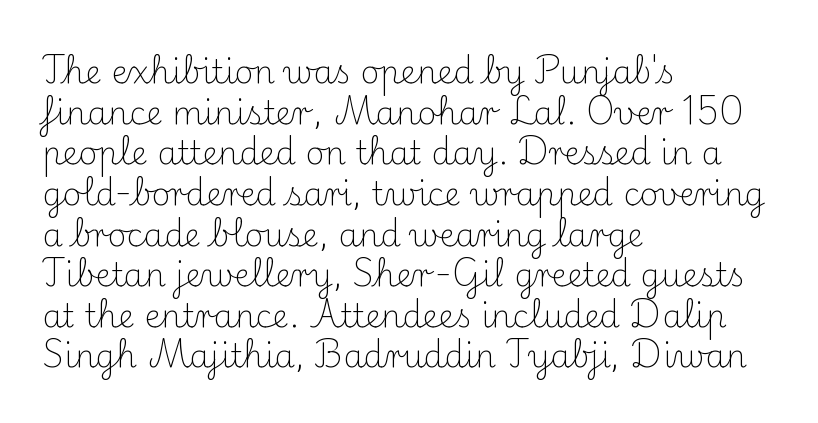
{"serif": "yes", "italic": "no", "bold": "no", "weight": "light", "width": "normal", "stroke_contrast": "medium", "x_height": "small", "monospaced": "no", "underline": "no", "align": "left", "line_spacing": "normal", "line_spacing_ratio": 1.27, "letter_spacing": "normal", "letter_spacing_em": 0.0, "glyph_px": 32}
